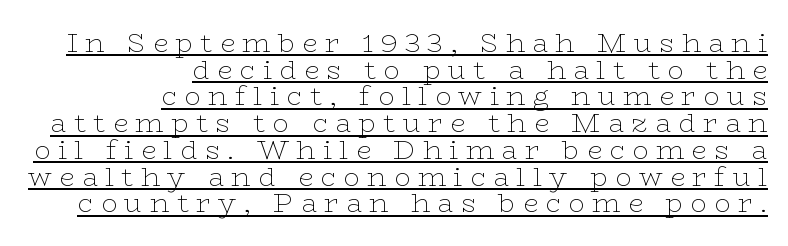
{"italic": "no", "bold": "no", "underline": "yes", "align": "right", "line_spacing": "tight", "line_spacing_ratio": 0.99, "letter_spacing": "wide", "letter_spacing_em": 0.28, "glyph_px": 27}
